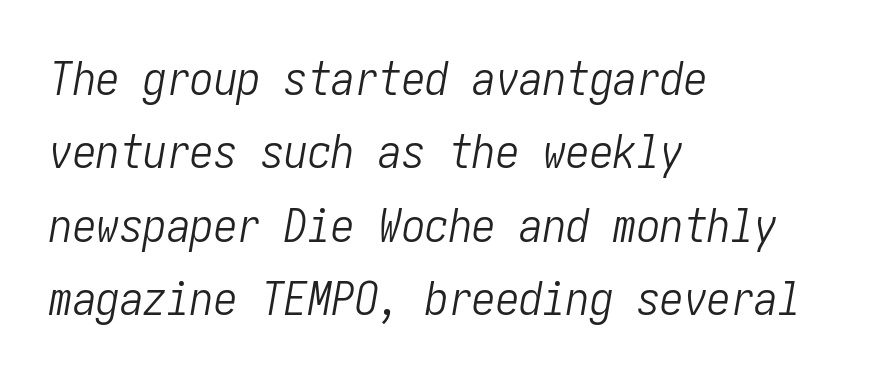
The image shows 47 px light, condensed type, italic (leaning right); set left-aligned, normal line spacing (1.56x), normal letter spacing, not underlined; low stroke contrast and a medium x-height.
